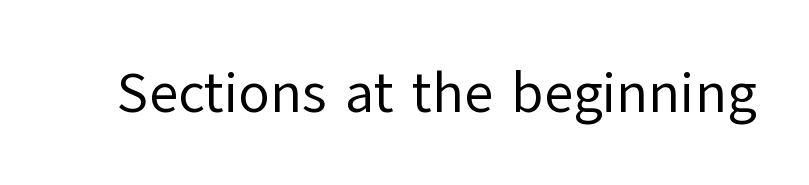
{"serif": "no", "italic": "no", "bold": "no", "weight": "regular", "width": "normal", "stroke_contrast": "low", "x_height": "medium", "monospaced": "no", "underline": "no", "letter_spacing": "normal", "letter_spacing_em": 0.0, "glyph_px": 57}
